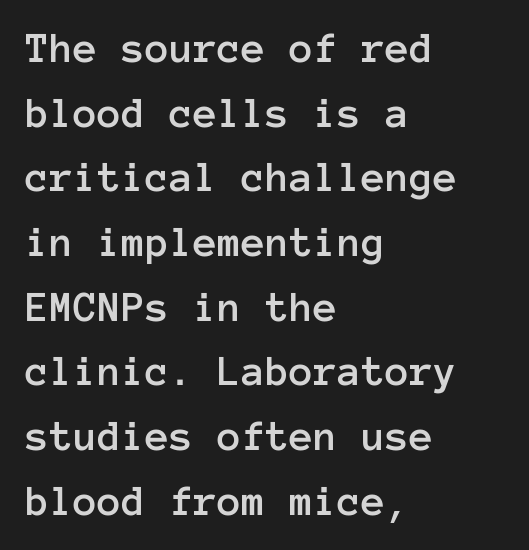
Q: Is the text italic (slanted)? A: No, it is upright.
Q: Is the text underlined? A: No.
Q: How is the paragraph aligned? A: Left-aligned.
Q: Is the spacing between letters normal or unusually wide? A: Normal.
Q: Is the spacing between lines tight, normal or loose? A: Normal.
Q: Width (condensed, normal, or wide)? A: Normal.
Q: Stroke contrast? A: Low.
Q: x-height? A: Medium.
Q: Monospaced? A: Yes.
